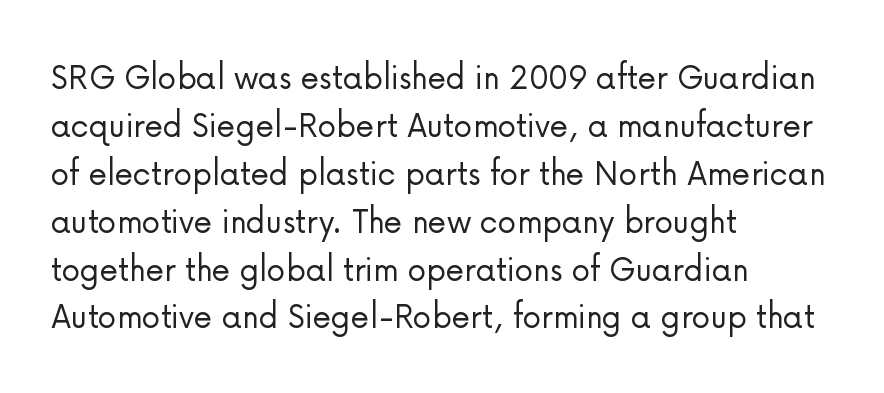
Ordinary non-slanted type is in use. In CSS terms this would be text-align: left. The passage shown is typeset with a sans-serif family. Type without underlining. The letters advance in unequal steps, a hallmark of proportional type.
